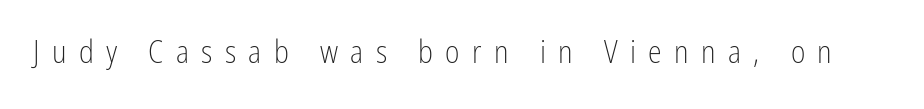
Proportional: the letters do not fall into vertical columns. What kind of face is this? One without serifs — a sans. Decoration check: the copy has no underline. The line texture is sparse and dotted thanks to wide tracking. You can tell it's not italic because the verticals are truly vertical.
